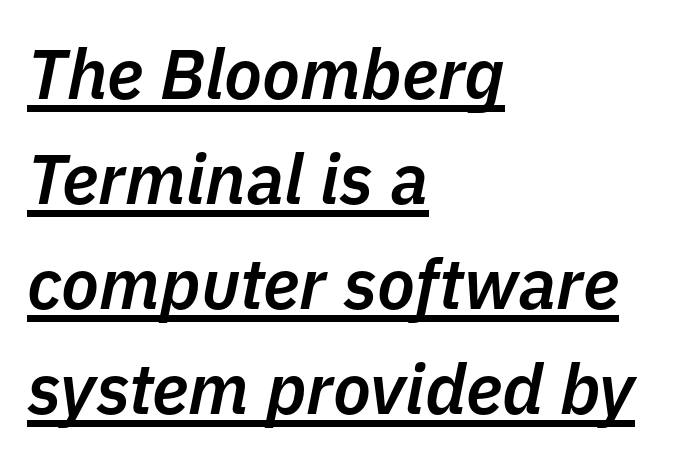
{"italic": "yes", "lean": "right", "slant_degrees": 11, "bold": "semi", "weight": "semibold", "width": "normal", "stroke_contrast": "low", "x_height": "medium", "monospaced": "no", "underline": "yes", "align": "left", "line_spacing": "normal", "line_spacing_ratio": 1.5, "letter_spacing": "normal", "letter_spacing_em": 0.0, "glyph_px": 70}
